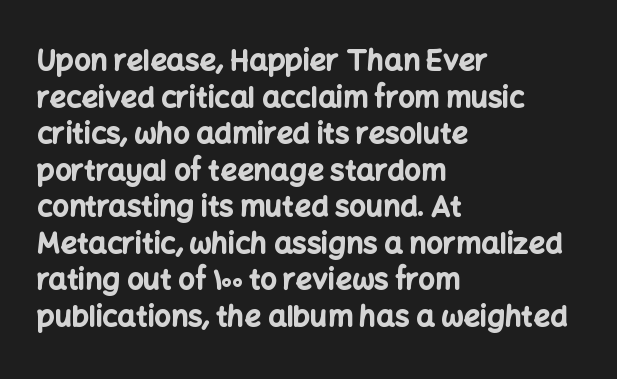
Q: Is the text bold? A: Yes.
Q: Is the text italic (slanted)? A: No, it is upright.
Q: Is the typeface a serif or a sans-serif typeface? A: Sans-serif.
Q: Is the text underlined? A: No.
Q: How is the paragraph aligned? A: Left-aligned.
Q: Is the spacing between letters normal or unusually wide? A: Normal.
Q: Is the spacing between lines tight, normal or loose? A: Normal.
Q: Width (condensed, normal, or wide)? A: Normal.
Q: Stroke contrast? A: Low.
Q: x-height? A: Medium.
Q: Monospaced? A: No.
